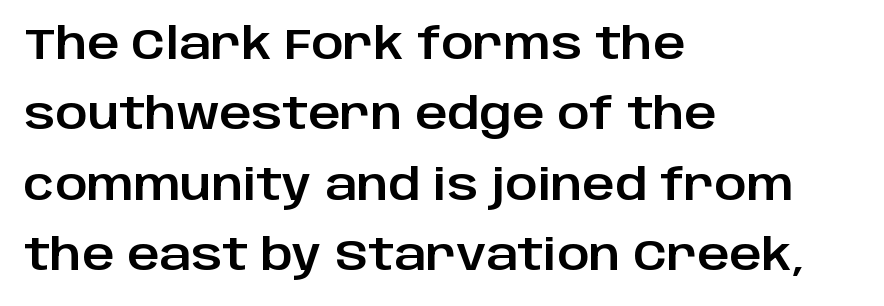
The image shows 44 px sans-serif type, upright; set left-aligned, normal line spacing (1.6x), normal letter spacing, not underlined; low stroke contrast and a large x-height.
